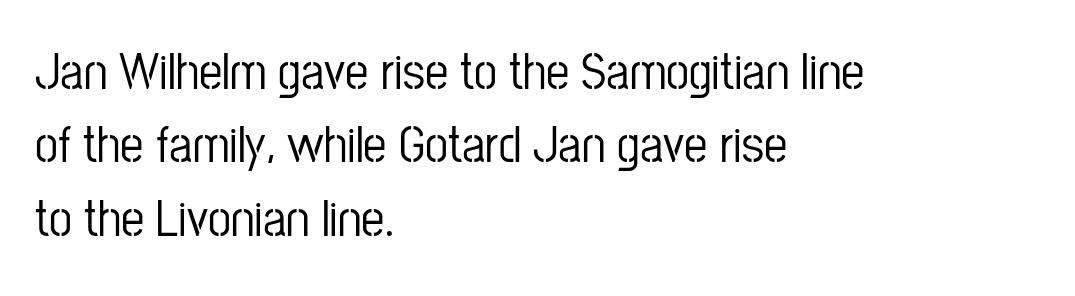
The image shows 52 px condensed sans-serif type, upright; set left-aligned, normal line spacing (1.41x), normal letter spacing, not underlined; low stroke contrast and a medium x-height.
